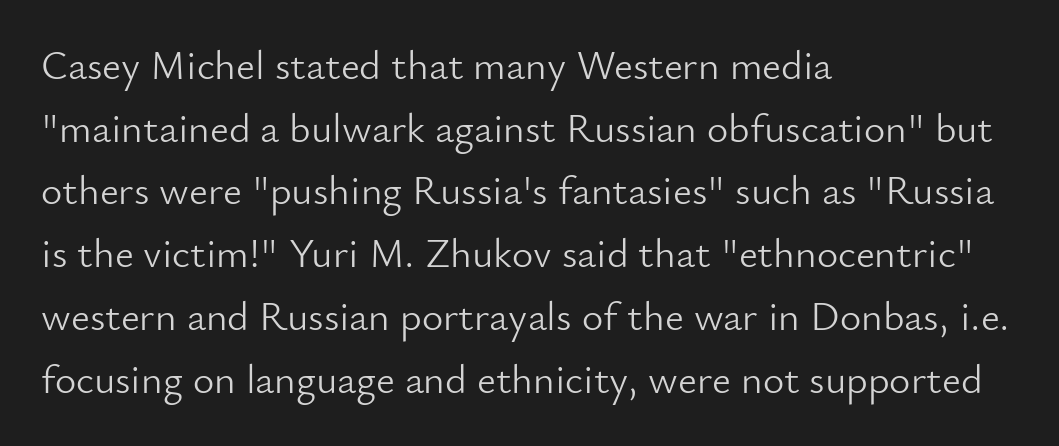
The compositor pushed each line to the left boundary. Notice how the stems are strictly vertical — no italics here. The strokes are not fattened; the text isn't bold. A bare baseline throughout the passage.
